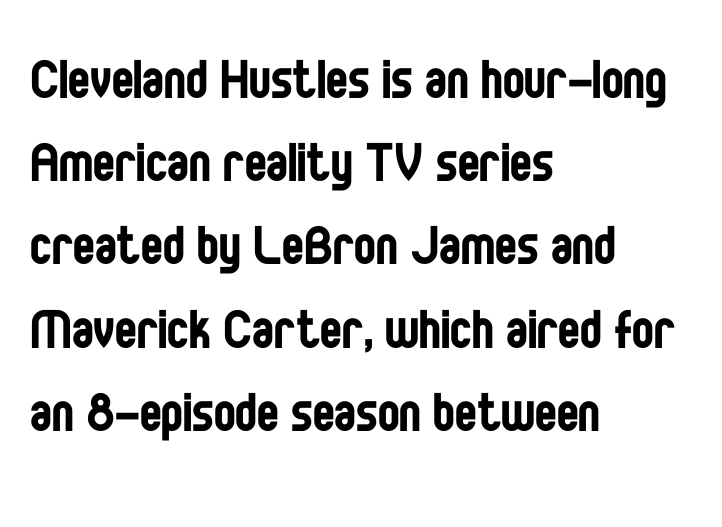
In terms of letterspacing, this is plain default setting. A normal amount of white space separates one row of letters from the next. Horizontally, the lines are justified to the leading edge only. When letters stand straight like this, we call the style roman or upright.
